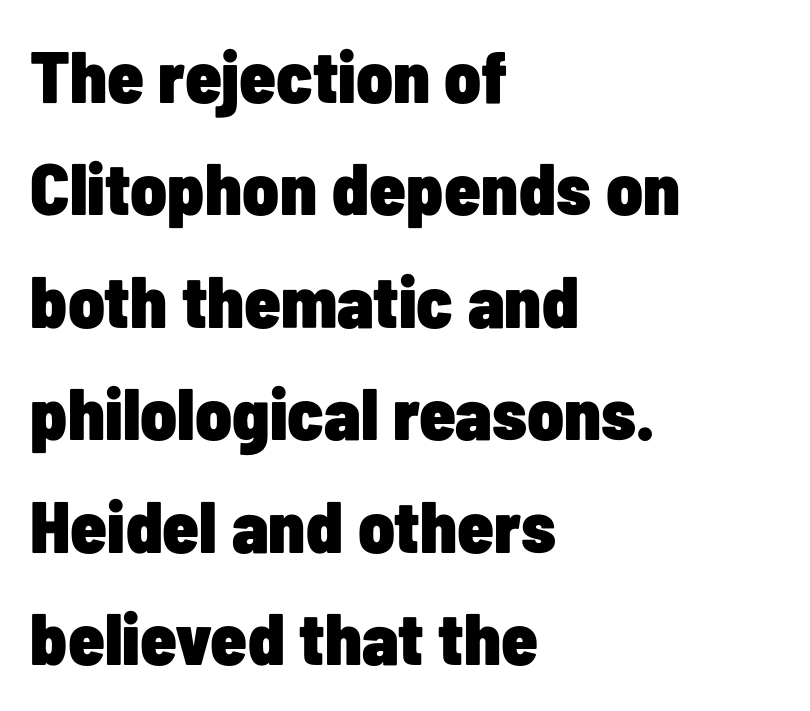
{"serif": "no", "italic": "no", "bold": "yes", "weight": "heavy", "width": "condensed", "stroke_contrast": "low", "x_height": "medium", "monospaced": "no", "underline": "no", "align": "left", "line_spacing": "normal", "line_spacing_ratio": 1.54, "letter_spacing": "normal", "letter_spacing_em": 0.0, "glyph_px": 73}
